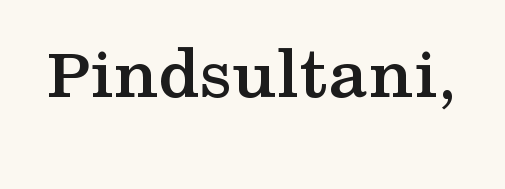
Q: Is the text bold? A: Yes.
Q: Is the text italic (slanted)? A: No, it is upright.
Q: Is the typeface a serif or a sans-serif typeface? A: Serif.
Q: Is the text underlined? A: No.
Q: Is the spacing between letters normal or unusually wide? A: Normal.
Q: Width (condensed, normal, or wide)? A: Wide.
Q: Stroke contrast? A: Medium.
Q: x-height? A: Medium.
Q: Monospaced? A: No.
